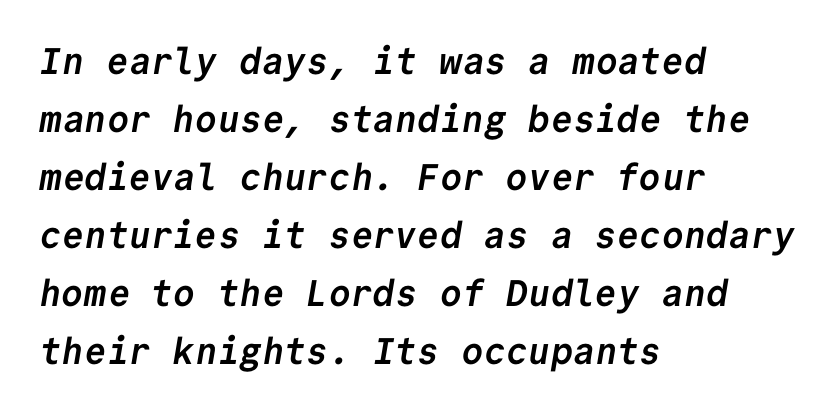
The image shows 37 px semibold sans-serif type, monospaced; set left-aligned, normal line spacing (1.57x), normal letter spacing, not underlined; low stroke contrast and a medium x-height.
